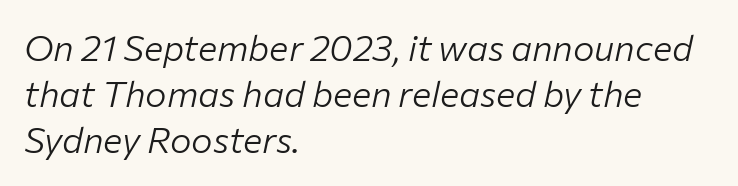
{"italic": "yes", "lean": "right", "slant_degrees": 12, "bold": "no", "weight": "light", "width": "normal", "stroke_contrast": "low", "x_height": "medium", "monospaced": "no", "underline": "no", "align": "left", "line_spacing": "normal", "line_spacing_ratio": 1.28, "letter_spacing": "normal", "letter_spacing_em": 0.0, "glyph_px": 36}
